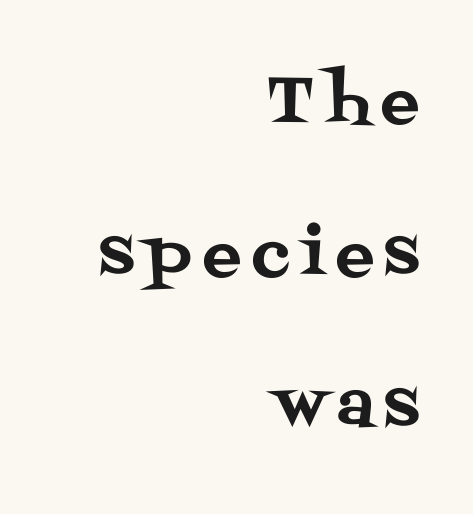
The image shows 65 px serif type, upright; set right-aligned, loose line spacing (2.35x), not underlined; medium stroke contrast and a large x-height.
